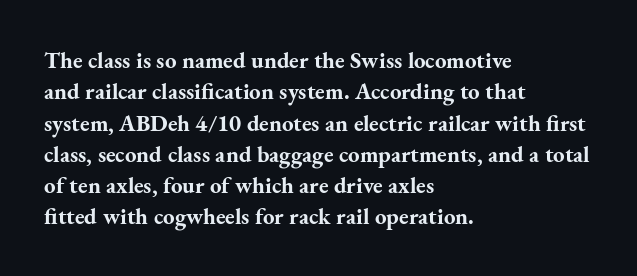
Q: Is the text bold? A: Yes.
Q: Is the text italic (slanted)? A: No, it is upright.
Q: Is the text underlined? A: No.
Q: How is the paragraph aligned? A: Left-aligned.
Q: Is the spacing between letters normal or unusually wide? A: Normal.
Q: Is the spacing between lines tight, normal or loose? A: Normal.
